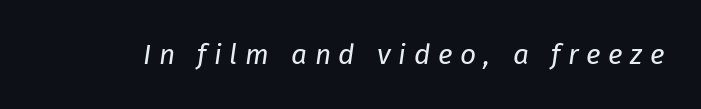
Think standard paragraph weight, or any step lighter than that. Is the letter spacing exaggerated? Yes — the characters are pushed far apart. Do the characters align in a grid? No, the font is proportional. Rendered with sloped, italic letterforms. Plain, unruled lines of type.
